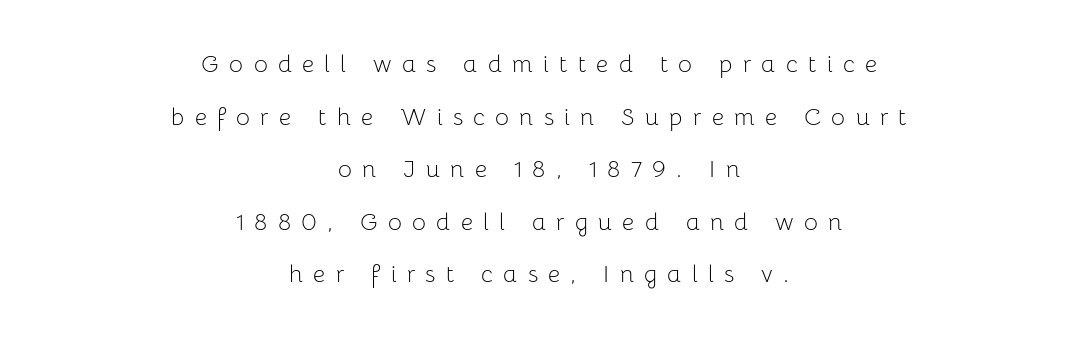
The image shows 24 px text type, upright; set centered, loose line spacing (2.19x), unusually wide letter spacing (+0.43 em), not underlined.
